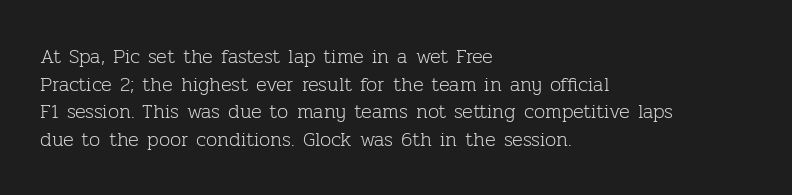
The image shows 20 px text type, upright; set left-aligned, normal line spacing (1.38x), normal letter spacing, not underlined.
